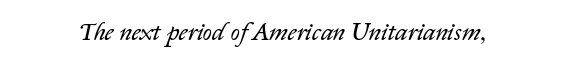
Q: Is the text bold? A: No.
Q: Is the text italic (slanted)? A: Yes, it leans right by about 14 degrees.
Q: Is the text underlined? A: No.
Q: Is the spacing between letters normal or unusually wide? A: Normal.
